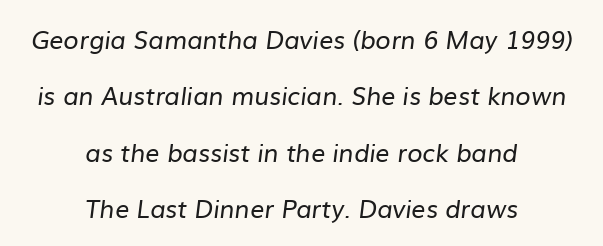
On a weight scale, this lands at 450 or below. Glance below the letters and you will spot only blank space. This sample is center-justified, so both line endings float freely. A great deal of white space separates one row of letters from the next. Honestly, the letter spacing is just normal — you wouldn't notice it.
